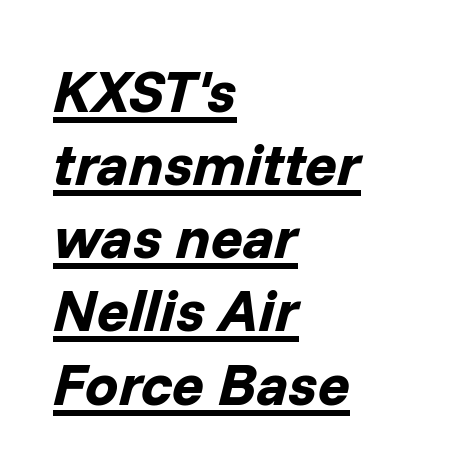
The image shows 59 px bold type, italic (leaning right); set left-aligned, line spacing 1.24x, normal letter spacing, underlined; low stroke contrast and a medium x-height.
